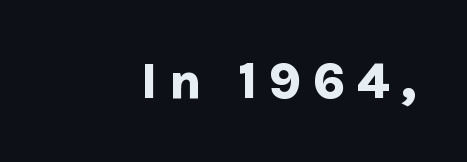
The image shows 51 px bold sans-serif type, upright; set unusually wide letter spacing (+0.22 em), not underlined; low stroke contrast and a medium x-height.
